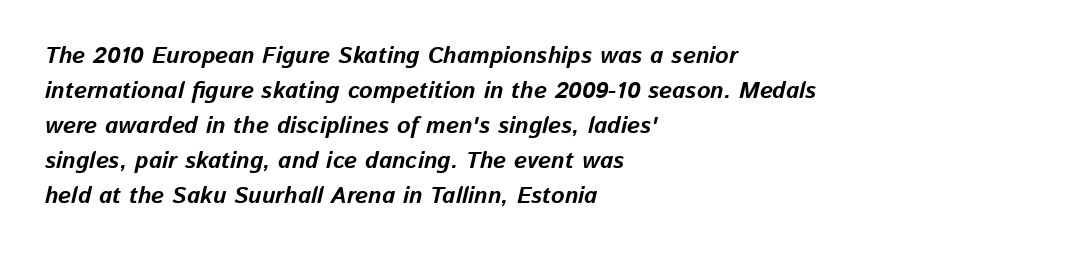
Q: Is the text bold? A: Yes.
Q: Is the text italic (slanted)? A: Yes, it leans right by about 13 degrees.
Q: Is the text underlined? A: No.
Q: How is the paragraph aligned? A: Left-aligned.
Q: Is the spacing between letters normal or unusually wide? A: Normal.
Q: Is the spacing between lines tight, normal or loose? A: Normal.
